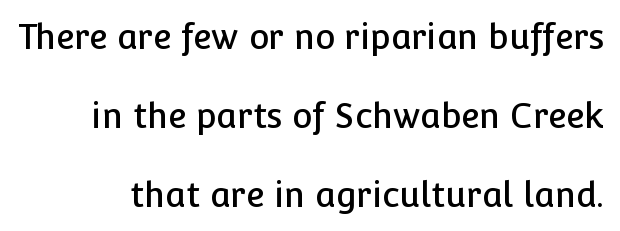
Is this a fixed-width face? No — the glyphs have proportional, varying widths. The gaps between neighbouring characters are ordinary and unremarkable. Every stem runs plumb, perpendicular to the baseline. A typesetter would call this leading open, well beyond the default. Each row of text sits above clean, open space. Nope, no serifs anywhere on these letters.
